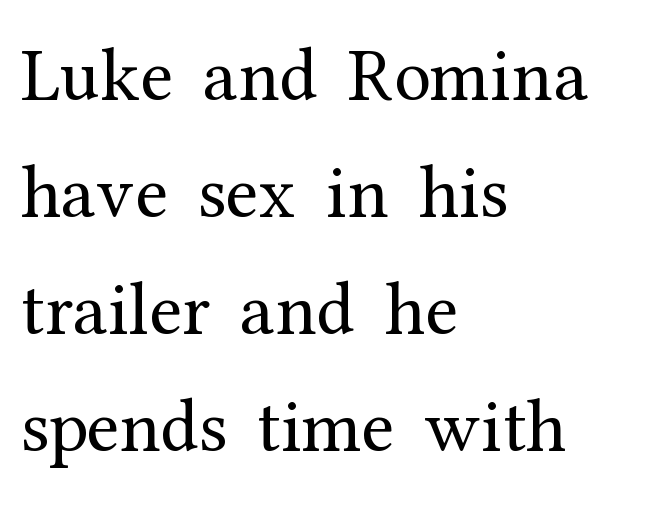
A serif font was chosen for this passage. Notice how the passage keeps a crisp vertical edge on the left only. Words float on clear page, feet unadorned. Vertical stems look standard width or narrower in stroke. Look at the tracking — it's just the regular setting, nothing added.
